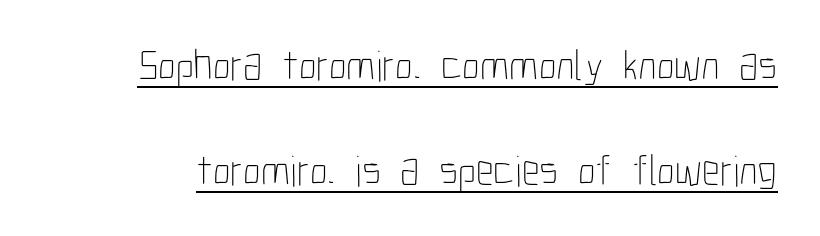
Q: Is the text bold? A: No.
Q: Is the text italic (slanted)? A: No, it is upright.
Q: Is the text underlined? A: Yes.
Q: Is the spacing between letters normal or unusually wide? A: Normal.
Q: Is the spacing between lines tight, normal or loose? A: Loose.
Q: Width (condensed, normal, or wide)? A: Condensed.
Q: Stroke contrast? A: Low.
Q: x-height? A: Medium.
Q: Monospaced? A: No.
